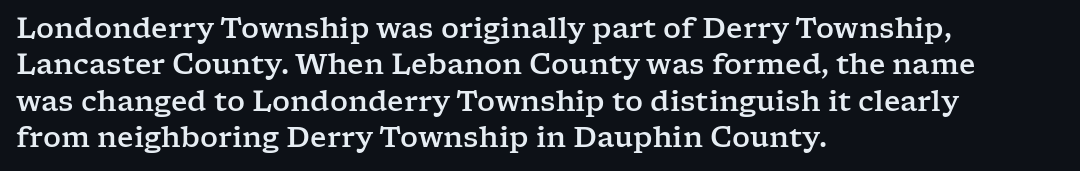
{"serif": "yes", "italic": "no", "width": "wide", "stroke_contrast": "low", "x_height": "medium", "monospaced": "no", "underline": "no", "align": "left", "line_spacing": "normal", "line_spacing_ratio": 1.3, "letter_spacing": "normal", "letter_spacing_em": 0.0, "glyph_px": 28}
